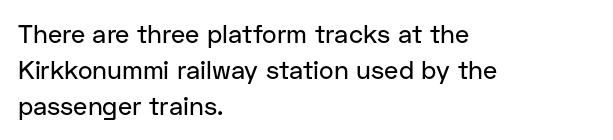
{"italic": "no", "underline": "no", "align": "left", "line_spacing": "normal", "line_spacing_ratio": 1.45, "letter_spacing": "normal", "letter_spacing_em": 0.0, "glyph_px": 25}
